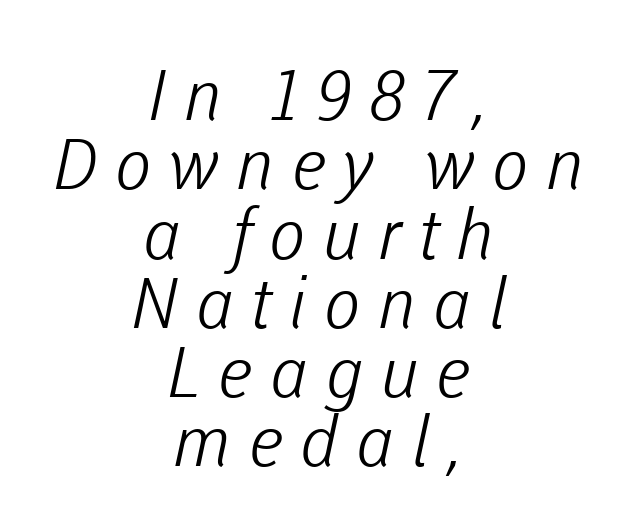
Q: Is the text bold? A: No.
Q: Is the typeface a serif or a sans-serif typeface? A: Sans-serif.
Q: Is the text underlined? A: No.
Q: How is the paragraph aligned? A: Centered.
Q: Is the spacing between letters normal or unusually wide? A: Unusually wide.
Q: Is the spacing between lines tight, normal or loose? A: Tight.
Q: Width (condensed, normal, or wide)? A: Normal.
Q: Stroke contrast? A: Low.
Q: x-height? A: Medium.
Q: Monospaced? A: No.
